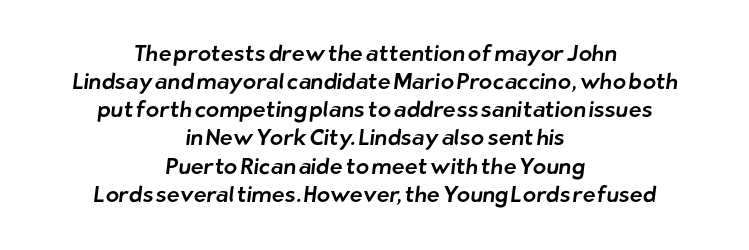
Horizontal bands of white between lines are of average thickness. The rag falls on both sides of this text block equally. This rendering leaves character spacing at its baseline value. The baseline area is clear.
